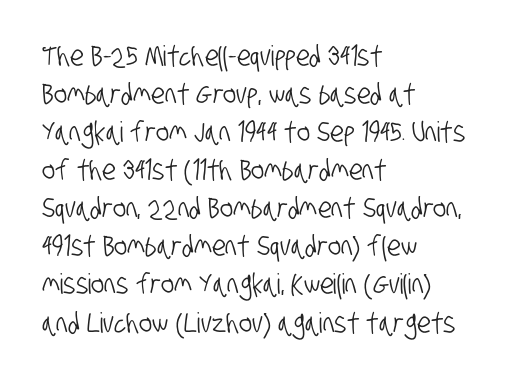
The image shows 28 px condensed sans-serif type; set left-aligned, normal line spacing (1.36x), normal letter spacing, not underlined; low stroke contrast and a large x-height.
